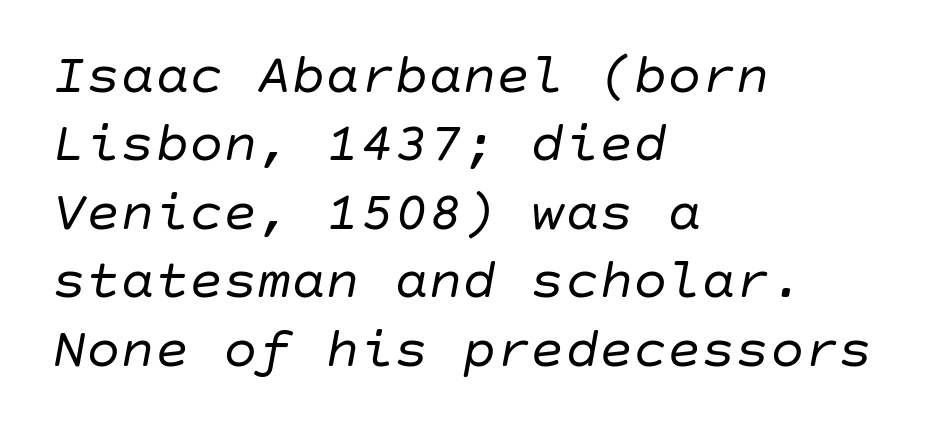
Q: Is the text bold? A: No.
Q: Is the text italic (slanted)? A: Yes, it leans right by about 10 degrees.
Q: Is the text underlined? A: No.
Q: How is the paragraph aligned? A: Left-aligned.
Q: Is the spacing between letters normal or unusually wide? A: Normal.
Q: Width (condensed, normal, or wide)? A: Normal.
Q: Stroke contrast? A: Low.
Q: x-height? A: Large.
